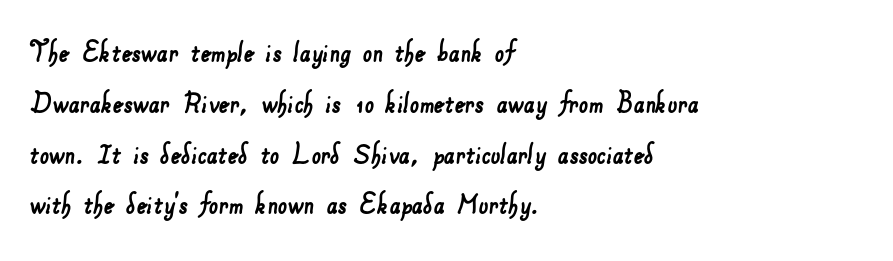
{"serif": "no", "width": "normal", "stroke_contrast": "low", "x_height": "small", "monospaced": "no", "underline": "no", "align": "left", "line_spacing": "normal", "line_spacing_ratio": 1.54, "letter_spacing": "normal", "letter_spacing_em": 0.0, "glyph_px": 33}
